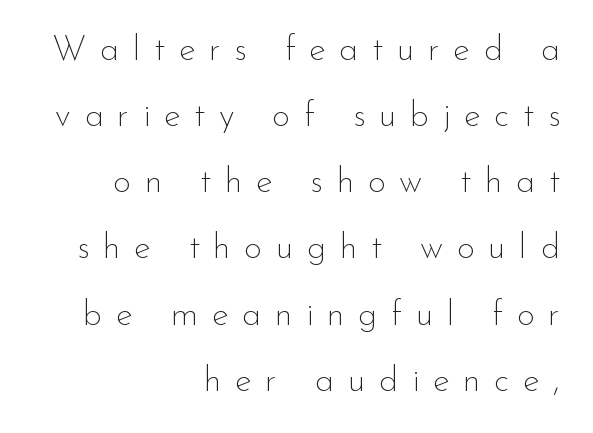
{"serif": "no", "italic": "no", "bold": "no", "weight": "thin", "width": "normal", "stroke_contrast": "low", "x_height": "small", "monospaced": "no", "underline": "no", "align": "right", "line_spacing_ratio": 1.89, "letter_spacing": "wide", "letter_spacing_em": 0.39, "glyph_px": 35}
